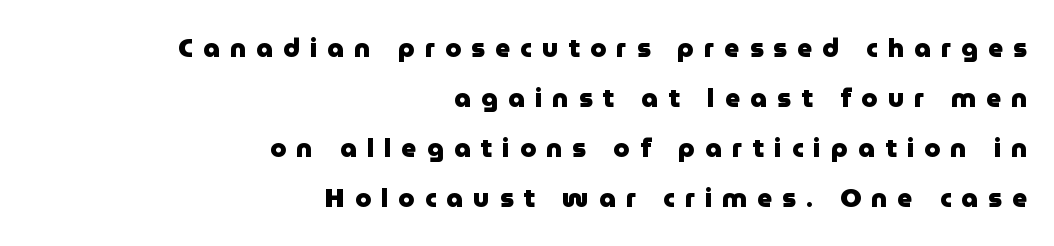
Q: Is the text bold? A: Yes.
Q: Is the text italic (slanted)? A: No, it is upright.
Q: Is the text underlined? A: No.
Q: How is the paragraph aligned? A: Right-aligned.
Q: Is the spacing between letters normal or unusually wide? A: Unusually wide.
Q: Is the spacing between lines tight, normal or loose? A: Loose.
